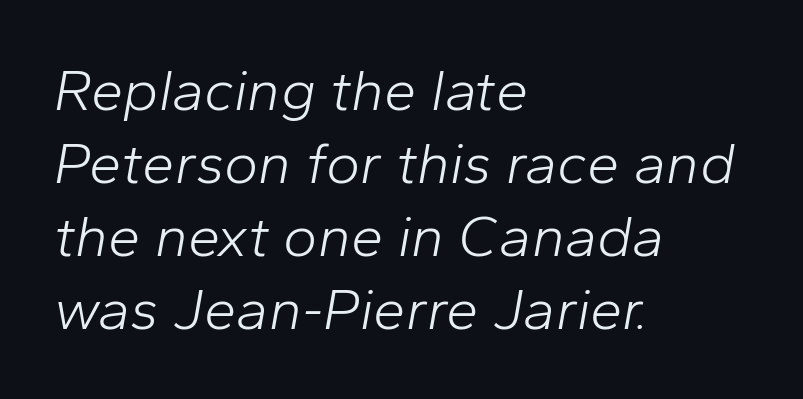
Leading matches the norm, producing a regular column. The rag falls on the right side of this text block. Rendered with sloped, italic letterforms. Observe the ordinary spacing: letters are neighbours, not strangers.
